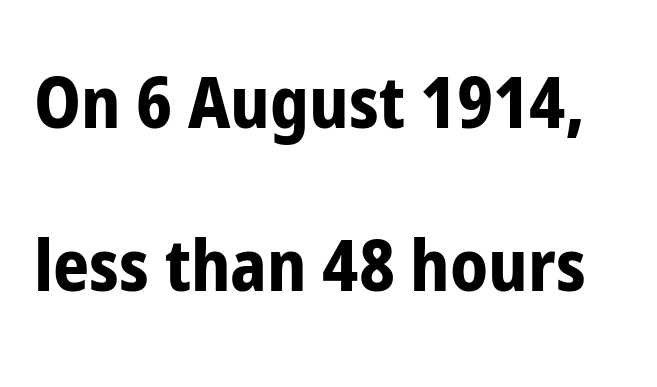
Its strokes are broad and dark, the hallmark of bold type. Between one letter and the next there's only the usual sliver of space. Notice the wide empty band between every row — that's loose leading. Underline: absent. Does the type have serifs? No, each stem ends abruptly.
